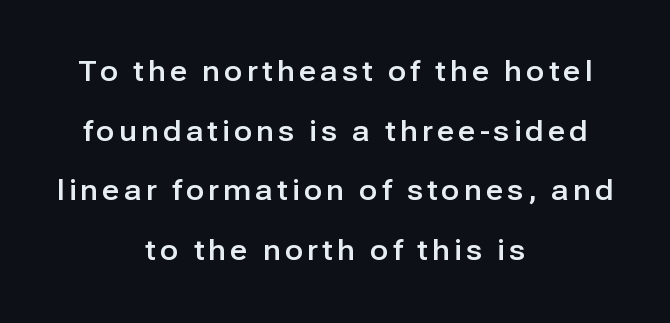
The gap between lines stays unmarked. Visually the block forms a symmetrical silhouette, jagged on both flanks. The designer dialed line spacing up above the default. Posture: upright roman.
